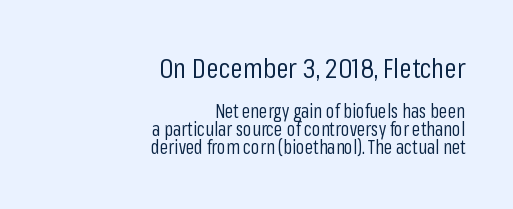
The image shows 28 px regular-weight, condensed sans-serif type, upright; set right-aligned, tight line spacing (0.95x), normal letter spacing, not underlined; the first (top) block is 1.47x larger; low stroke contrast and a medium x-height.
